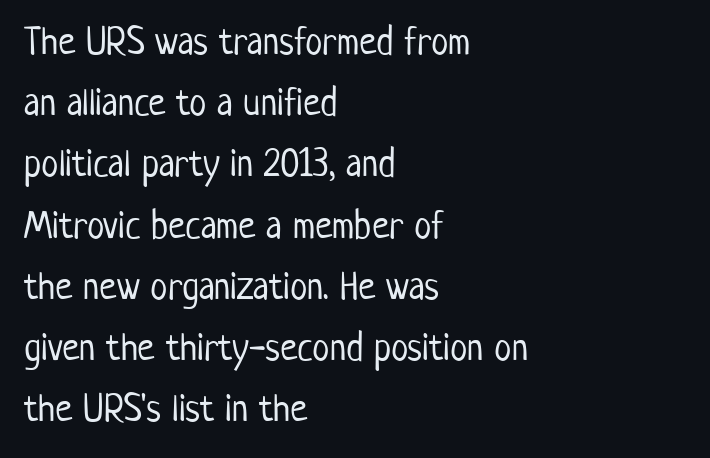
Q: Is the text bold? A: No.
Q: Is the text italic (slanted)? A: No, it is upright.
Q: Is the typeface a serif or a sans-serif typeface? A: Sans-serif.
Q: Is the text underlined? A: No.
Q: How is the paragraph aligned? A: Left-aligned.
Q: Is the spacing between letters normal or unusually wide? A: Normal.
Q: Is the spacing between lines tight, normal or loose? A: Normal.
Q: Width (condensed, normal, or wide)? A: Condensed.
Q: Stroke contrast? A: Low.
Q: x-height? A: Medium.
Q: Monospaced? A: No.
